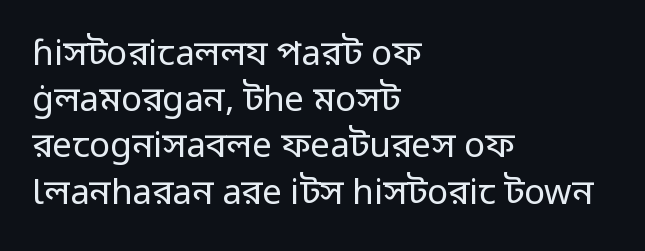
The image shows 35 px regular-weight sans-serif type, upright; set left-aligned, normal line spacing (1.32x), normal letter spacing, not underlined; low stroke contrast and a medium x-height.
